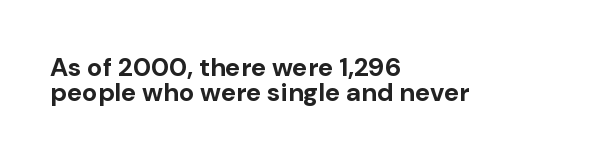
{"italic": "no", "bold": "yes", "underline": "no", "align": "left", "line_spacing": "tight", "line_spacing_ratio": 0.98, "letter_spacing": "normal", "letter_spacing_em": 0.0, "glyph_px": 26}
